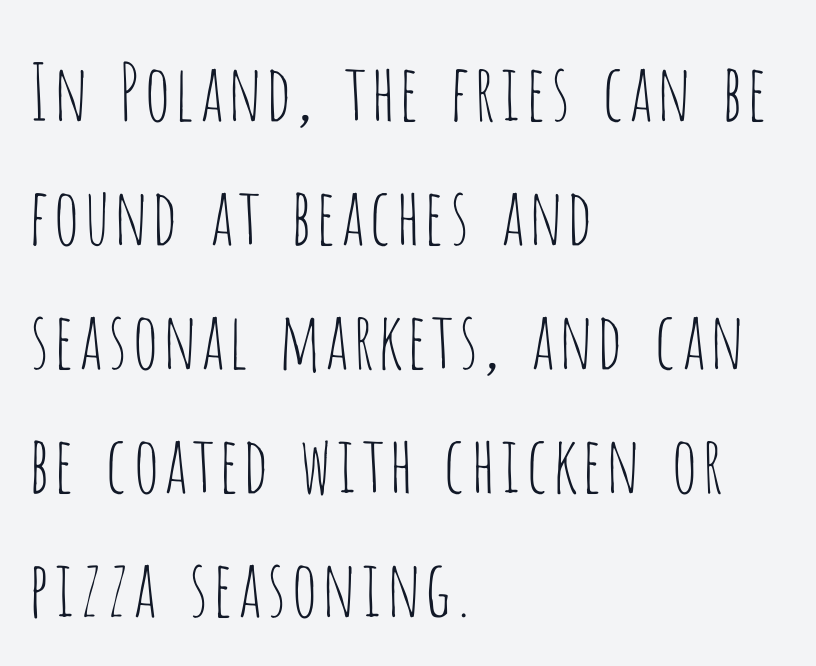
When letters stand straight like this, we call the style roman or upright. A student would call this left alignment; a typographer would say flush left, rag right. You could not count columns in this text — the font is proportionally spaced. Honestly, the letter spacing is just normal — you wouldn't notice it. Examine the stroke ends and you'll find no serifs.
